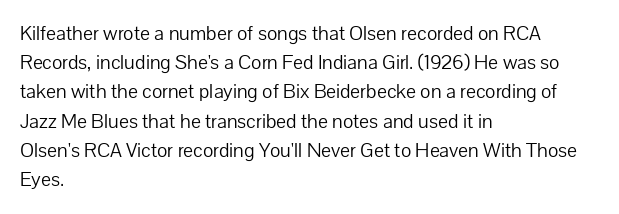
The image shows 21 px text type, upright; set left-aligned, normal line spacing (1.39x), normal letter spacing, not underlined.
